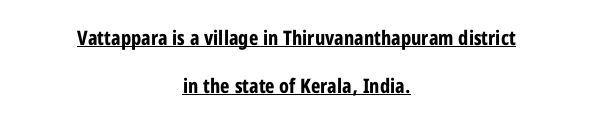
Q: Is the text bold? A: Yes.
Q: Is the text italic (slanted)? A: No, it is upright.
Q: Is the text underlined? A: Yes.
Q: How is the paragraph aligned? A: Centered.
Q: Is the spacing between letters normal or unusually wide? A: Normal.
Q: Is the spacing between lines tight, normal or loose? A: Loose.
